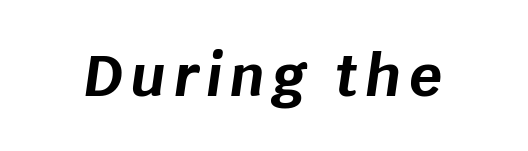
Q: Is the text bold? A: Yes.
Q: Is the text italic (slanted)? A: Yes, it leans right by about 8 degrees.
Q: Is the text underlined? A: No.
Q: Width (condensed, normal, or wide)? A: Normal.
Q: Stroke contrast? A: Low.
Q: x-height? A: Large.
Q: Monospaced? A: No.
